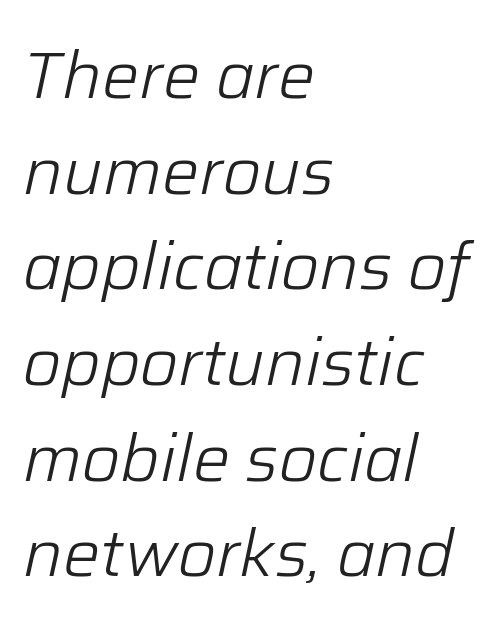
{"italic": "yes", "lean": "right", "slant_degrees": 12, "bold": "no", "weight": "light", "width": "normal", "stroke_contrast": "low", "x_height": "medium", "monospaced": "no", "underline": "no", "align": "left", "line_spacing": "normal", "line_spacing_ratio": 1.45, "letter_spacing": "normal", "letter_spacing_em": 0.0, "glyph_px": 66}
